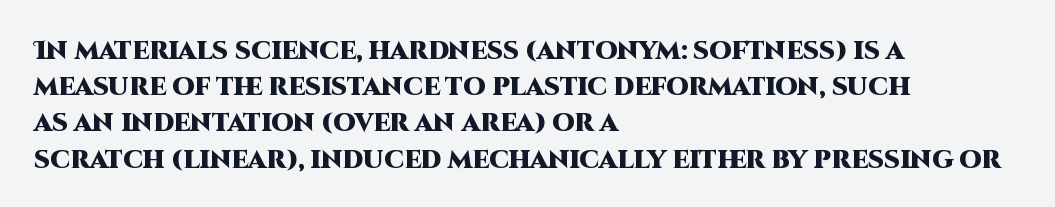
Typesetter's note: full bold, strokes at maximum text heaviness. Rendered with straight, roman letterforms. The line-height multiplier appears to be the usual default. Words appear dense and cohesive because spacing is normal. A student would call this left alignment; a typographer would say flush left, rag right. The baseline area is clear.
